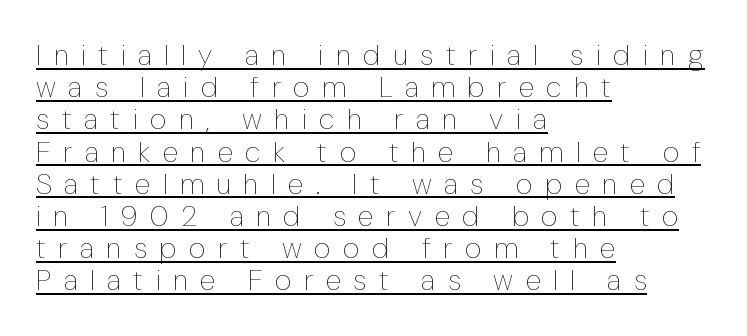
Q: Is the text bold? A: No.
Q: Is the text italic (slanted)? A: No, it is upright.
Q: Is the text underlined? A: Yes.
Q: How is the paragraph aligned? A: Left-aligned.
Q: Is the spacing between letters normal or unusually wide? A: Unusually wide.
Q: Is the spacing between lines tight, normal or loose? A: Tight.
Q: Width (condensed, normal, or wide)? A: Condensed.
Q: Stroke contrast? A: Low.
Q: x-height? A: Medium.
Q: Monospaced? A: No.
